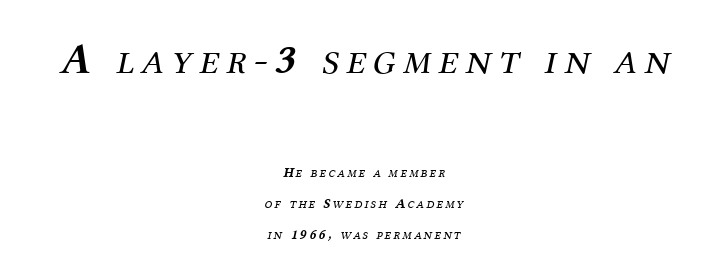
Short and long lines alike share a common midpoint. The rendering uses natural spacing where letterforms have individual widths. Slanted lettering throughout. Observe the serifs anchoring each vertical stroke in this sample. Nobody drew a line under any word here.
